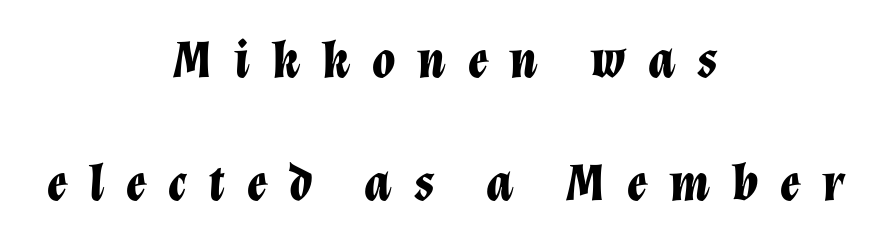
Clear beneath every line of the passage. There's an unmistakable incline to the writing here. These lines are centered, leaving both edges ragged. Proportional: the letters do not fall into vertical columns.
